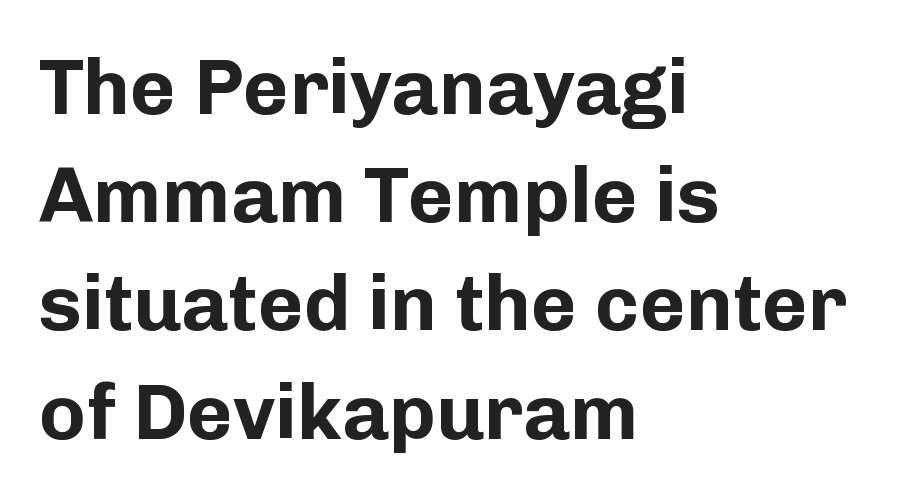
Q: Is the text bold? A: Yes.
Q: Is the text italic (slanted)? A: No, it is upright.
Q: Is the typeface a serif or a sans-serif typeface? A: Sans-serif.
Q: Is the text underlined? A: No.
Q: How is the paragraph aligned? A: Left-aligned.
Q: Is the spacing between letters normal or unusually wide? A: Normal.
Q: Is the spacing between lines tight, normal or loose? A: Normal.
Q: Width (condensed, normal, or wide)? A: Normal.
Q: Stroke contrast? A: Low.
Q: x-height? A: Medium.
Q: Monospaced? A: No.
